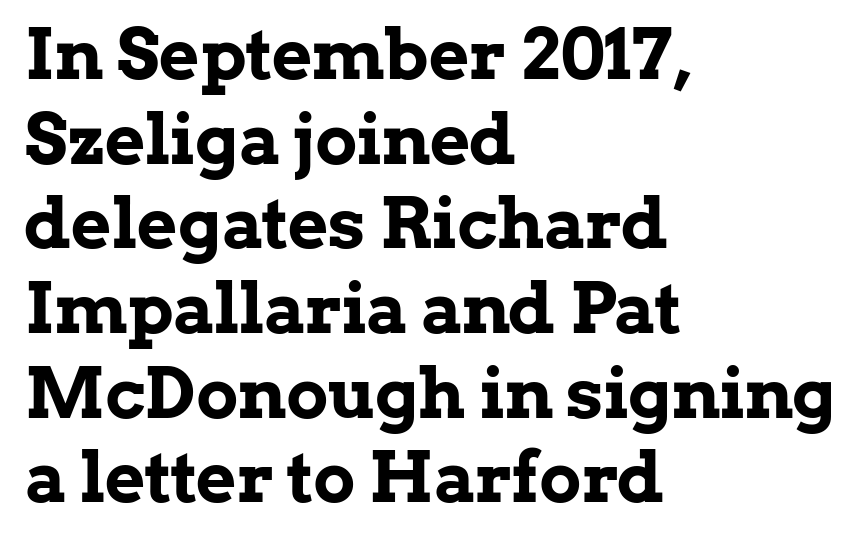
Do the characters align in a grid? No, the font is proportional. A typesetter would mark this as roman, not italic. Glance below the letters and you will spot only blank space. Default kerning and tracking; the words read as compact shapes.
